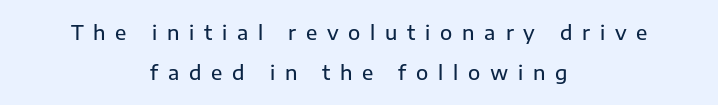
Q: Is the text italic (slanted)? A: No, it is upright.
Q: Is the text underlined? A: No.
Q: How is the paragraph aligned? A: Centered.
Q: Is the spacing between letters normal or unusually wide? A: Unusually wide.
Q: Is the spacing between lines tight, normal or loose? A: Loose.
